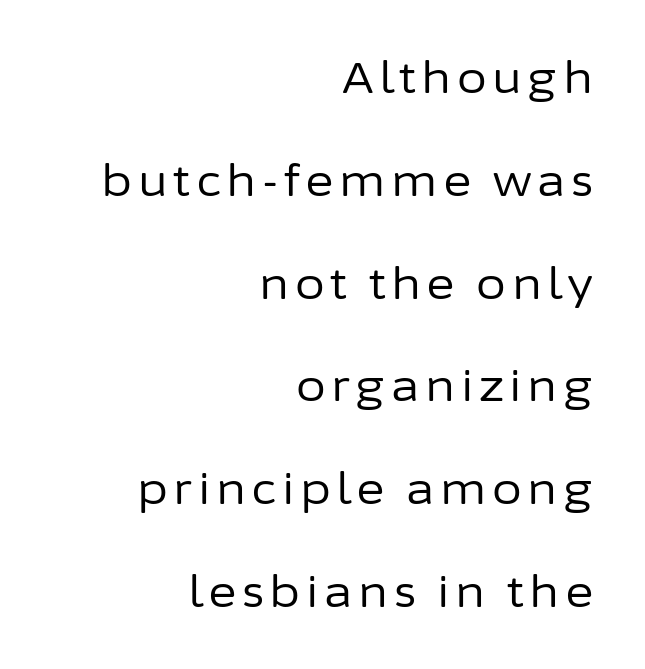
The image shows 43 px regular-weight sans-serif type, upright; set right-aligned, loose line spacing (2.39x), not underlined; low stroke contrast and a medium x-height.
